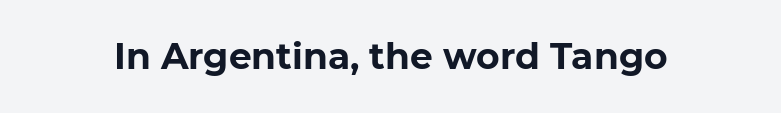
This sample uses plain, unmodified letter spacing. Examine the stroke ends and you'll find no serifs. Spacing verdict: proportional, widths tailored to each character. The specimen reads as upright at a glance.
